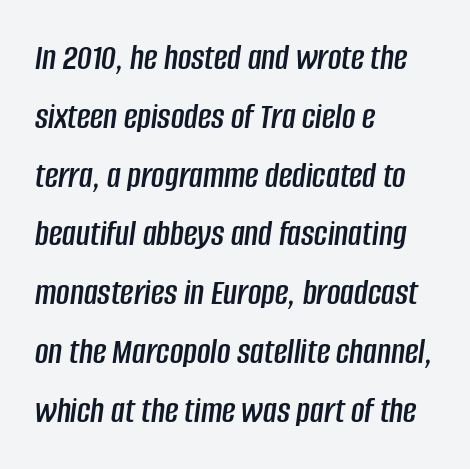
The image shows 37 px condensed type, italic (leaning right); set left-aligned, normal line spacing (1.59x), normal letter spacing, not underlined; low stroke contrast and a large x-height.
